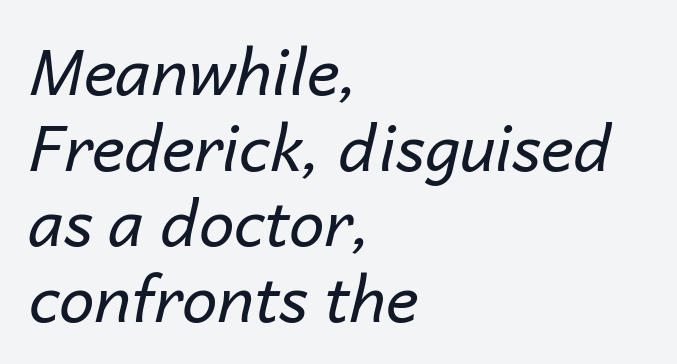
The image shows 63 px regular-weight type, italic (leaning right); set left-aligned, line spacing 1.2x, normal letter spacing, not underlined; low stroke contrast and a medium x-height.
